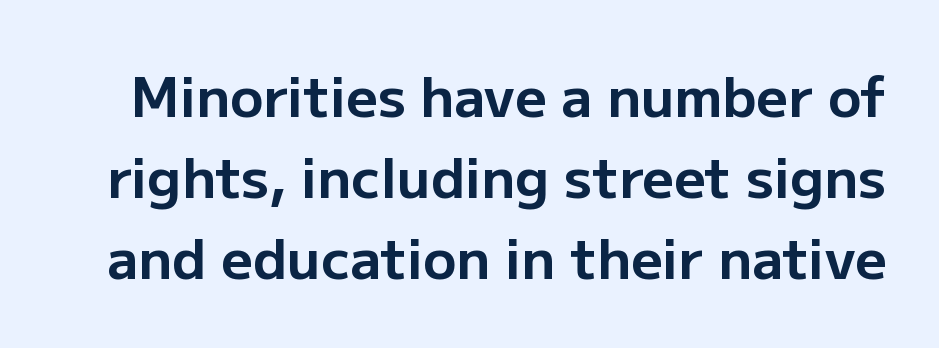
Q: Is the text bold? A: Yes.
Q: Is the text italic (slanted)? A: No, it is upright.
Q: Is the typeface a serif or a sans-serif typeface? A: Sans-serif.
Q: Is the text underlined? A: No.
Q: Is the spacing between letters normal or unusually wide? A: Normal.
Q: Is the spacing between lines tight, normal or loose? A: Normal.
Q: Width (condensed, normal, or wide)? A: Normal.
Q: Stroke contrast? A: Low.
Q: x-height? A: Medium.
Q: Monospaced? A: No.
